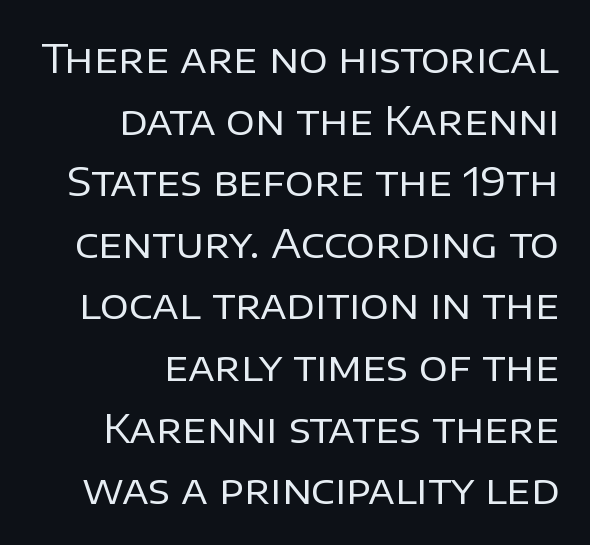
The image shows 40 px regular-weight sans-serif type, upright; set right-aligned, normal line spacing (1.54x), normal letter spacing, not underlined; low stroke contrast and a large x-height.
